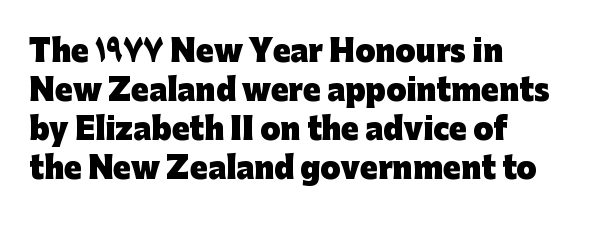
The image shows 29 px heavy sans-serif type, upright; set left-aligned, normal line spacing (1.35x), normal letter spacing, not underlined; low stroke contrast and a medium x-height.
